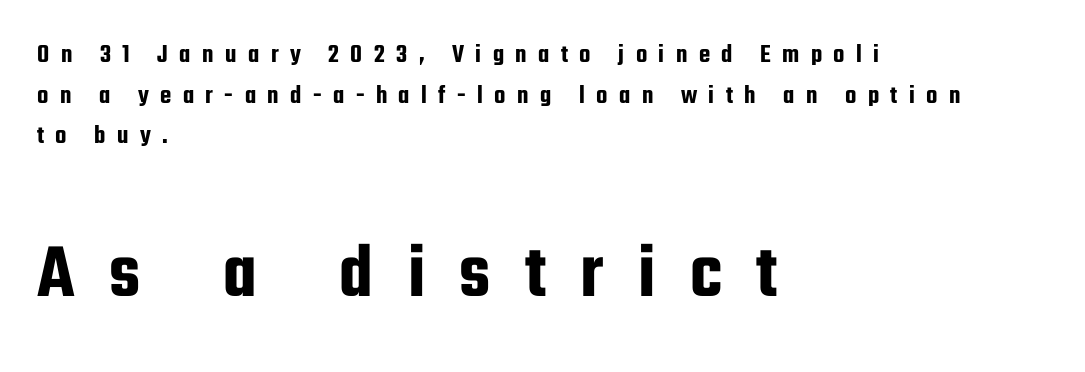
The image shows 78 px condensed sans-serif type, upright; set left-aligned, normal line spacing (1.56x), unusually wide letter spacing (+0.44 em), not underlined; the second (bottom) block is 3.0x larger; low stroke contrast and a medium x-height.
